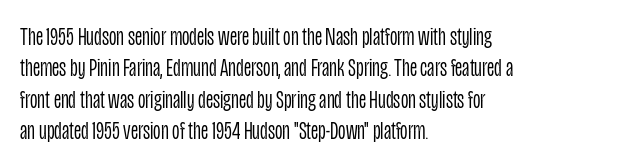
The image shows 26 px text type, upright; set left-aligned, line spacing 1.21x, normal letter spacing, not underlined.
